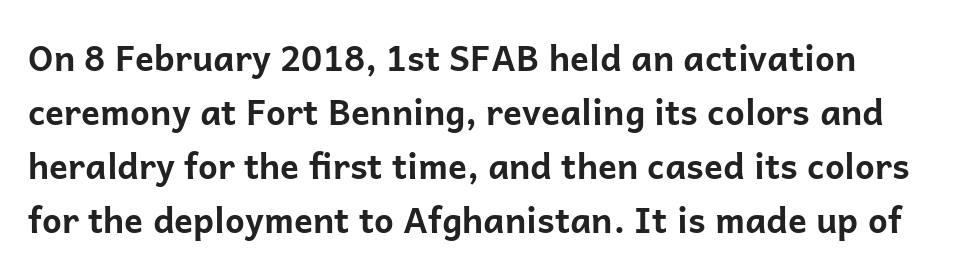
{"serif": "no", "italic": "no", "bold": "yes", "weight": "bold", "width": "normal", "stroke_contrast": "low", "x_height": "medium", "monospaced": "no", "underline": "no", "line_spacing": "normal", "line_spacing_ratio": 1.54, "letter_spacing": "normal", "letter_spacing_em": 0.0, "glyph_px": 35}
